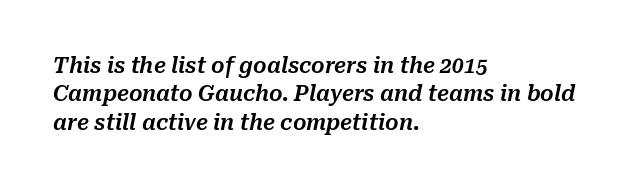
{"italic": "yes", "lean": "right", "slant_degrees": 10, "underline": "no", "align": "left", "line_spacing": "normal", "line_spacing_ratio": 1.35, "letter_spacing": "normal", "letter_spacing_em": 0.0, "glyph_px": 21}
